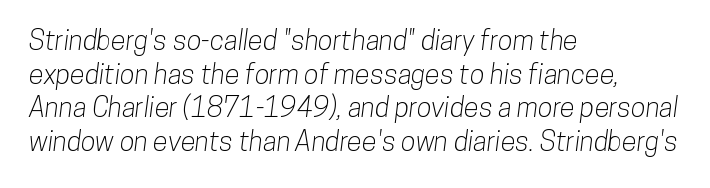
Q: Is the text underlined? A: No.
Q: How is the paragraph aligned? A: Left-aligned.
Q: Is the spacing between letters normal or unusually wide? A: Normal.
Q: Is the spacing between lines tight, normal or loose? A: Normal.
